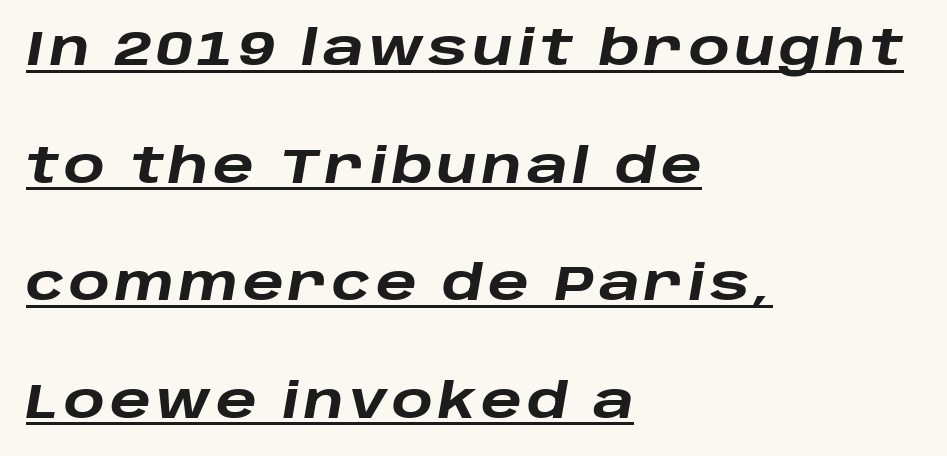
Q: Is the text bold? A: Yes.
Q: Is the text italic (slanted)? A: Yes, it leans right by about 10 degrees.
Q: Is the text underlined? A: Yes.
Q: How is the paragraph aligned? A: Left-aligned.
Q: Is the spacing between lines tight, normal or loose? A: Loose.
Q: Width (condensed, normal, or wide)? A: Wide.
Q: Stroke contrast? A: Low.
Q: x-height? A: Large.
Q: Monospaced? A: No.
